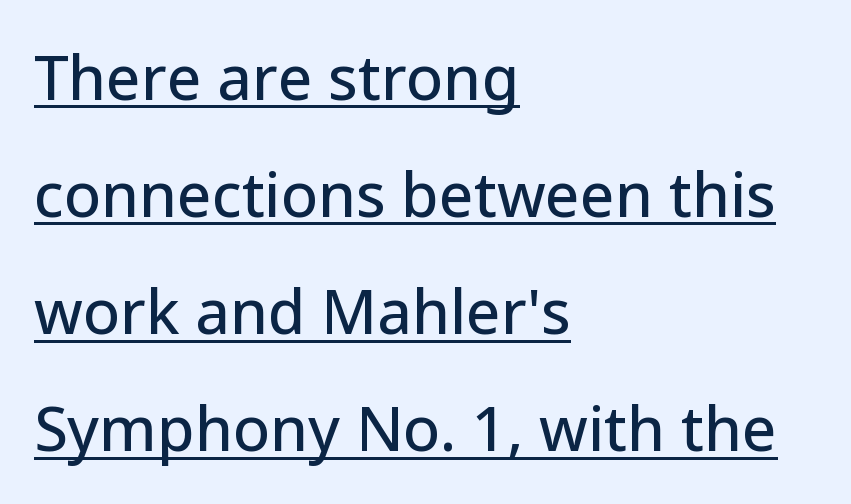
{"serif": "no", "italic": "no", "width": "normal", "stroke_contrast": "low", "x_height": "medium", "monospaced": "no", "underline": "yes", "align": "left", "line_spacing": "loose", "line_spacing_ratio": 1.92, "letter_spacing": "normal", "letter_spacing_em": 0.0, "glyph_px": 61}
